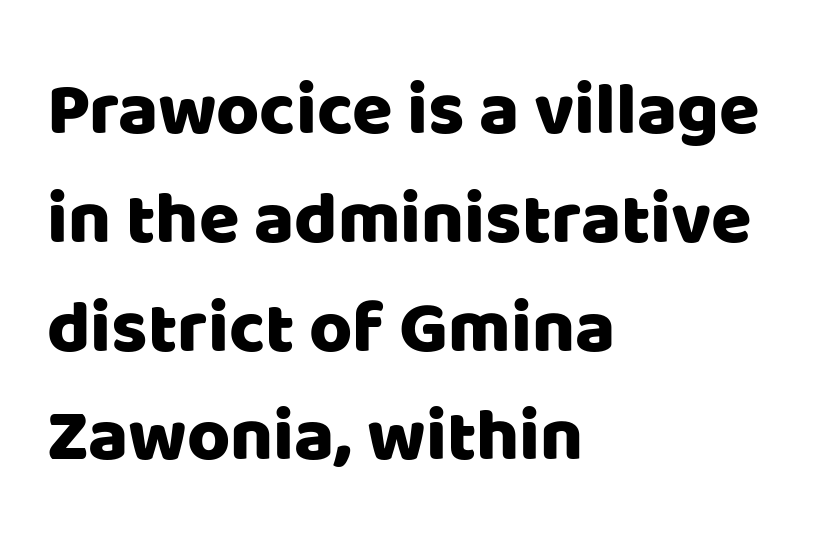
{"serif": "no", "italic": "no", "width": "normal", "stroke_contrast": "low", "x_height": "large", "monospaced": "no", "underline": "no", "align": "left", "line_spacing": "normal", "line_spacing_ratio": 1.47, "letter_spacing": "normal", "letter_spacing_em": 0.0, "glyph_px": 74}
